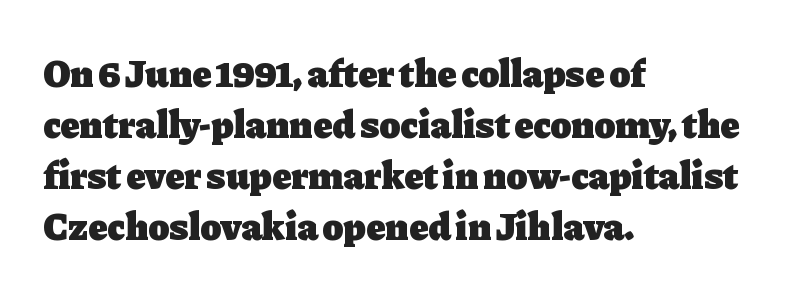
Note the varied advance widths — an 'i' is clearly narrower than an 'm'. Descenders hang freely into open space. Each glyph is drawn with heavy, bold strokes. The typography opts for an upright posture over an oblique one. Horizontally, the lines are justified to the leading edge only.
